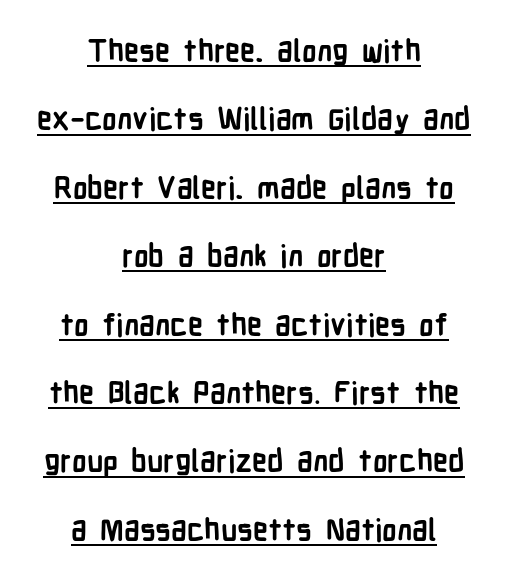
The type family on display is of the sans-serif kind. The passage is arranged like a title page — every line centered. In terms of weight, the rendering is a true, heavy bold. Standard letterfit; no display-style spreading of the glyphs.
